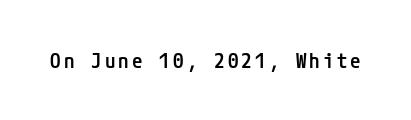
Its strokes are somewhat broadened, the hallmark of semibold type. The lettering holds an erect, upright posture throughout. The zone under the glyphs is completely vacant.
